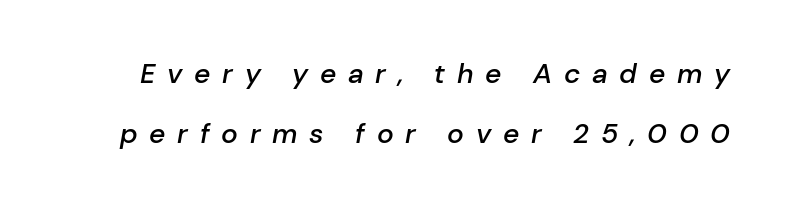
The image shows 28 px semibold type, italic (leaning right); set loose line spacing (2.15x), unusually wide letter spacing (+0.42 em), not underlined; low stroke contrast and a medium x-height.
